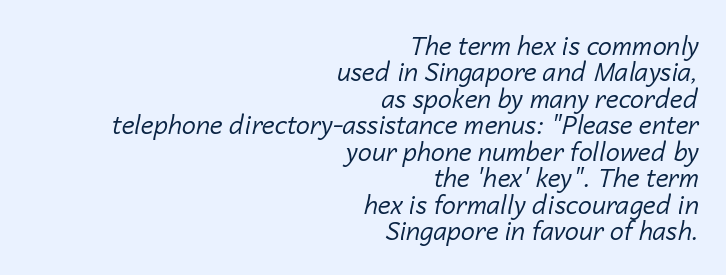
The image shows 25 px text type, italic (leaning right); set right-aligned, tight line spacing (1.06x), normal letter spacing, not underlined.
